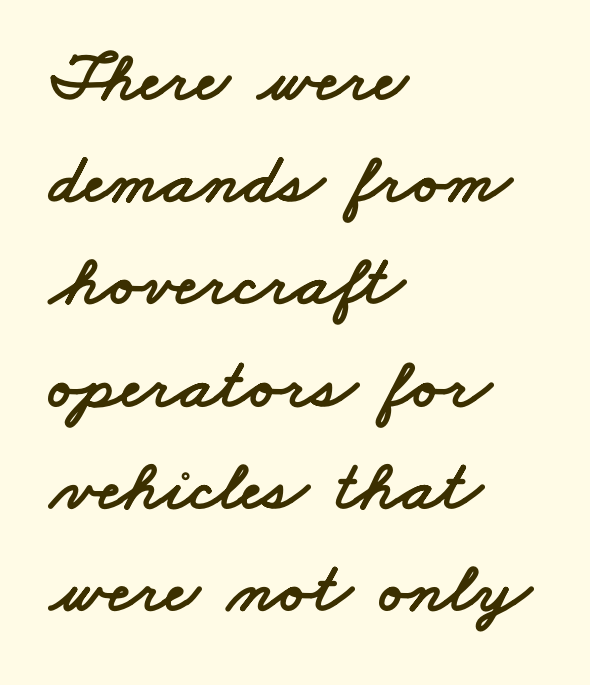
Note the varied advance widths — an 'i' is clearly narrower than an 'm'. Typeset ragged right — the left edge is the straight one. Nobody drew a line under any word here. In terms of letterform style, serifs are entirely absent. These lines keep a tight, regular rhythm from letter to letter. Is there much room between lines? A standard amount, neither cramped nor airy.
